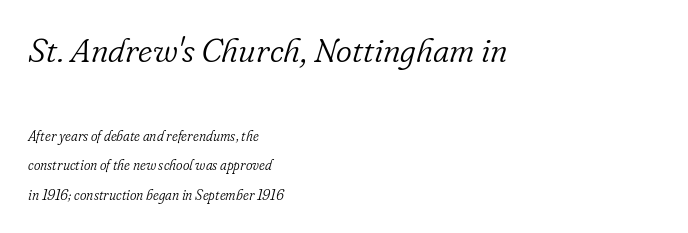
The image shows 34 px light serif type, italic (leaning right); set left-aligned, loose line spacing (2.11x), normal letter spacing, not underlined; the first (top) block is 2.43x larger; low stroke contrast and a small x-height.
